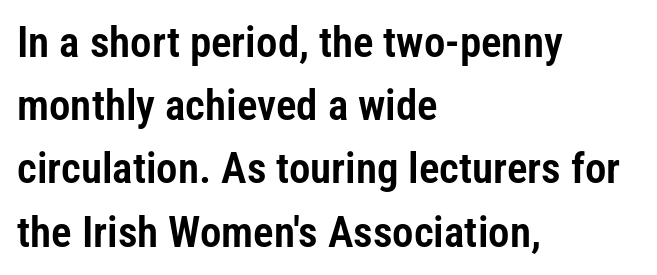
Q: Is the text italic (slanted)? A: No, it is upright.
Q: Is the typeface a serif or a sans-serif typeface? A: Sans-serif.
Q: Is the text underlined? A: No.
Q: How is the paragraph aligned? A: Left-aligned.
Q: Is the spacing between letters normal or unusually wide? A: Normal.
Q: Is the spacing between lines tight, normal or loose? A: Normal.
Q: Width (condensed, normal, or wide)? A: Condensed.
Q: Stroke contrast? A: Low.
Q: x-height? A: Medium.
Q: Monospaced? A: No.
